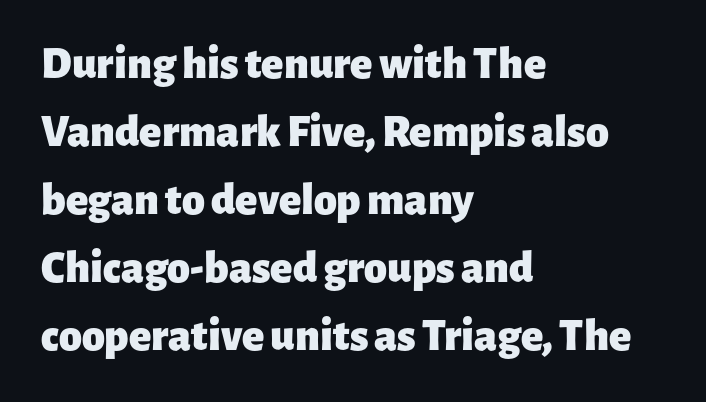
Q: Is the text bold? A: Yes.
Q: Is the text italic (slanted)? A: No, it is upright.
Q: Is the typeface a serif or a sans-serif typeface? A: Sans-serif.
Q: Is the text underlined? A: No.
Q: How is the paragraph aligned? A: Left-aligned.
Q: Is the spacing between letters normal or unusually wide? A: Normal.
Q: Is the spacing between lines tight, normal or loose? A: Normal.
Q: Width (condensed, normal, or wide)? A: Normal.
Q: Stroke contrast? A: Low.
Q: x-height? A: Medium.
Q: Monospaced? A: No.
